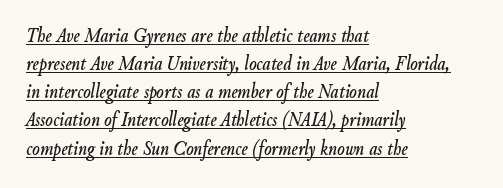
Q: Is the text italic (slanted)? A: Yes, it leans right by about 9 degrees.
Q: Is the text underlined? A: Yes.
Q: How is the paragraph aligned? A: Left-aligned.
Q: Is the spacing between letters normal or unusually wide? A: Normal.
Q: Is the spacing between lines tight, normal or loose? A: Normal.
